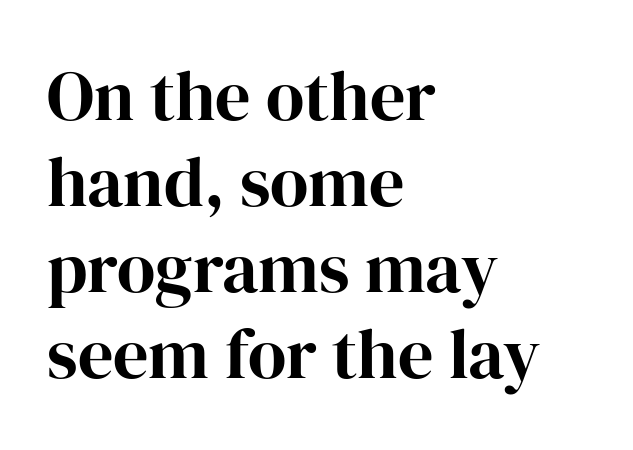
Type style note: has serifs. Horizontally, the lines are justified to the leading edge only. Do the letters lean? They stand straight. Each letter keeps its own natural width here, so spacing adapts to shape.
